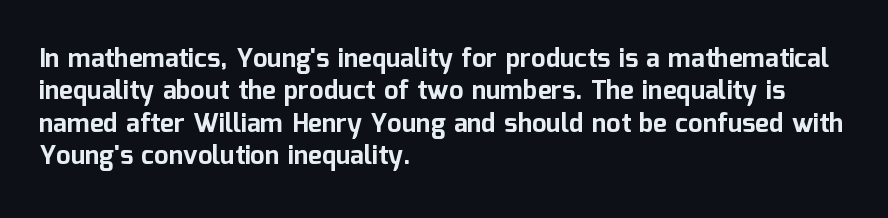
Interline gaps are of average width in this sample. Words float on clear page, feet unadorned. Weight check: bold — yes, fully. These lines were composed using upright roman letters.
